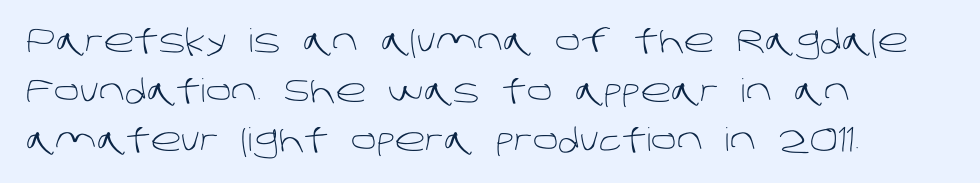
Students, observe: this is what conventionally led text looks like. The letterforms sit shoulder to shoulder at normal distance. Proportional: the letters do not fall into vertical columns. Layout note: lines flush left. The area under the type is left untouched. These glyphs show unthickened strokes, regular width or finer.
